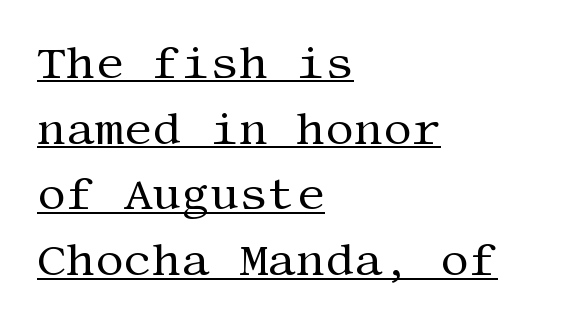
{"serif": "yes", "italic": "no", "bold": "no", "weight": "regular", "width": "normal", "stroke_contrast": "medium", "x_height": "large", "underline": "yes", "align": "left", "line_spacing": "normal", "line_spacing_ratio": 1.46, "letter_spacing": "normal", "letter_spacing_em": 0.0, "glyph_px": 45}
